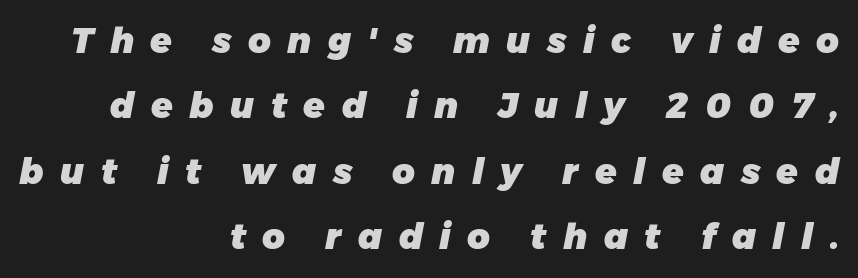
The image shows 35 px heavy type, italic (leaning right); set right-aligned, line spacing 1.87x, unusually wide letter spacing (+0.47 em), not underlined; low stroke contrast and a medium x-height.
